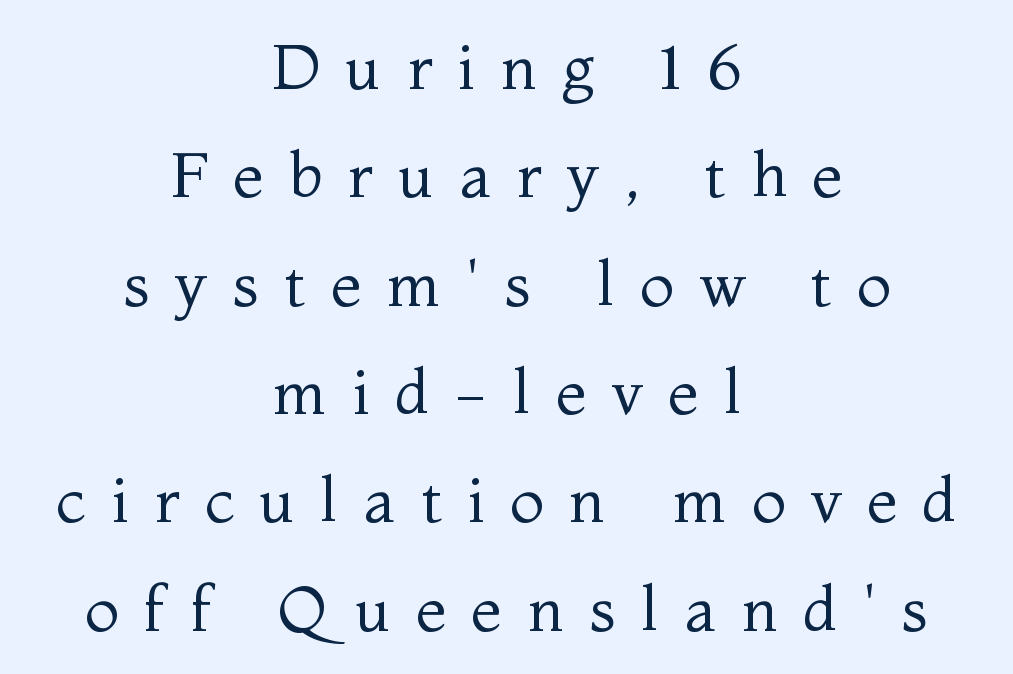
The image shows 63 px regular-weight serif type, upright; set centered, line spacing 1.72x, unusually wide letter spacing (+0.4 em), not underlined; medium stroke contrast and a medium x-height.
